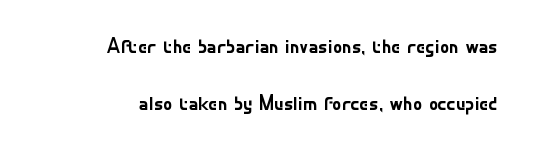
The image shows 23 px text type, upright; set right-aligned, loose line spacing (2.46x), normal letter spacing, not underlined.
